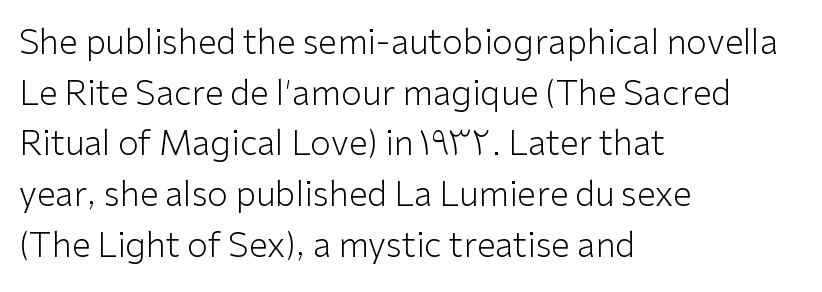
The image shows 34 px light sans-serif type, upright; set left-aligned, normal line spacing (1.49x), normal letter spacing, not underlined; low stroke contrast and a medium x-height.
